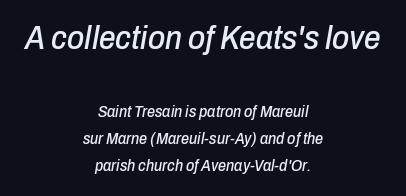
{"italic": "yes", "lean": "right", "slant_degrees": 10, "width": "condensed", "stroke_contrast": "low", "x_height": "medium", "monospaced": "no", "underline": "no", "align": "center", "line_spacing": "normal", "line_spacing_ratio": 1.69, "letter_spacing": "normal", "letter_spacing_em": 0.0, "larger_block": "first", "size_ratio": 2.06, "glyph_px": 33}
